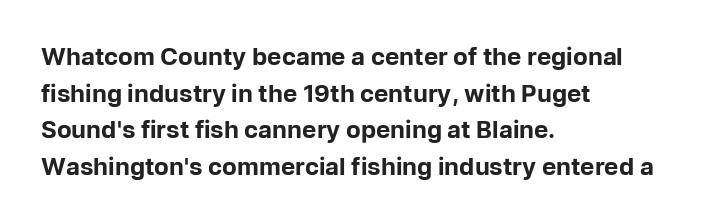
Q: Is the text bold? A: Yes.
Q: Is the text italic (slanted)? A: No, it is upright.
Q: Is the text underlined? A: No.
Q: How is the paragraph aligned? A: Left-aligned.
Q: Is the spacing between letters normal or unusually wide? A: Normal.
Q: Is the spacing between lines tight, normal or loose? A: Normal.
